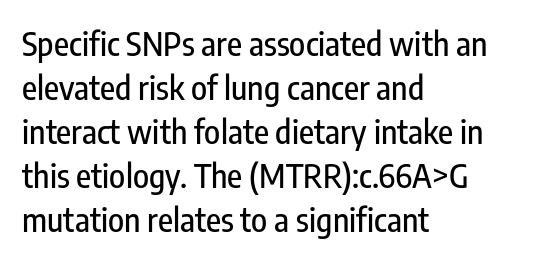
{"serif": "no", "italic": "no", "width": "condensed", "stroke_contrast": "low", "x_height": "medium", "monospaced": "no", "underline": "no", "align": "left", "line_spacing": "normal", "line_spacing_ratio": 1.33, "letter_spacing": "normal", "letter_spacing_em": 0.0, "glyph_px": 33}
